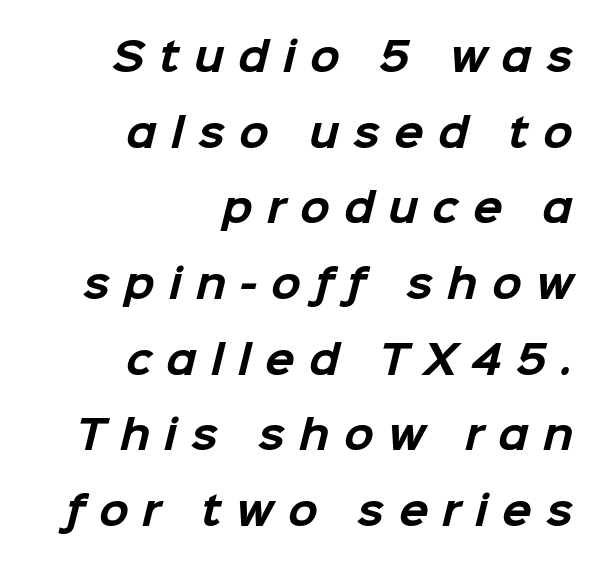
Words appear elongated and porous because spacing is wide. The zone under the glyphs is completely vacant. Caption: bold face, heavy strokes. Looks like regular typesetting: each glyph gets only the width it needs. Widely set lines give the paragraph a tall, airy silhouette.
